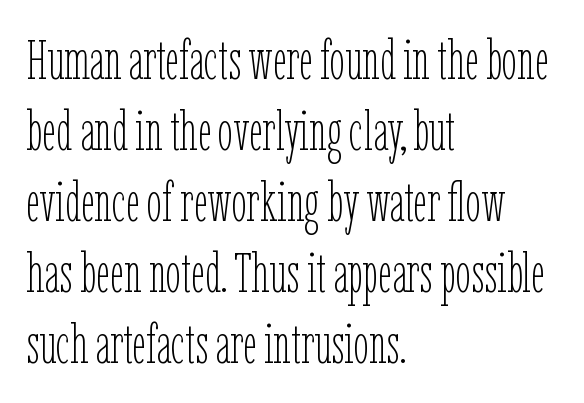
How are the letters spaced? Ordinarily, with no added tracking. The lines sit at an ordinary, default distance from one another. Horizontally, the lines are justified to the leading edge only. Ink coverage per letter is moderate at most. Is this a fixed-width face? No — the glyphs have proportional, varying widths.
